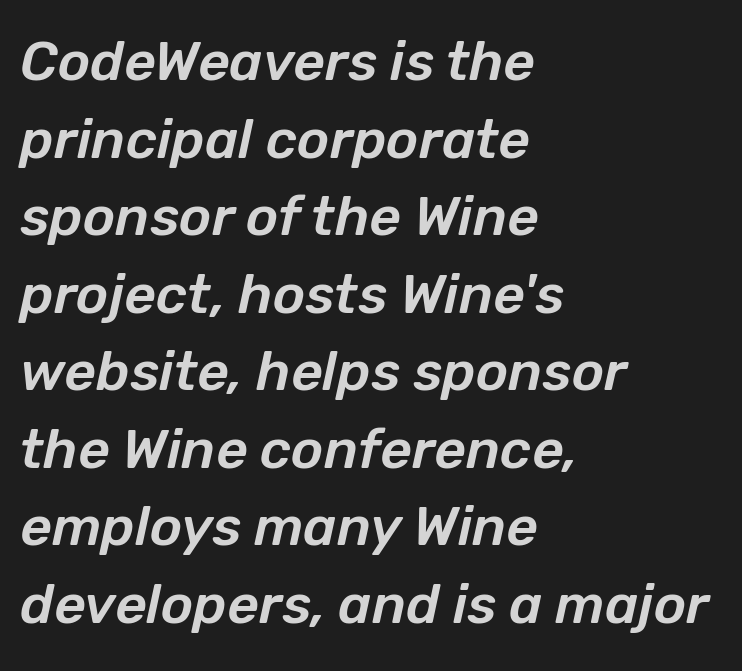
Vertically, the passage feels balanced, rows spaced as you'd expect. Spacing verdict: proportional, widths tailored to each character. Horizontal alignment here is leftward, the default for most running prose. An italicized treatment has been applied to the whole sample. Underline: absent.
